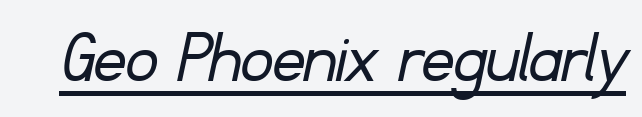
No letter is thick-stroked: the sample isn't bold. Each letter's strokes conclude bluntly, with no projecting serifs. Proportional: the letters do not fall into vertical columns. Nothing unusual about the tracking: characters are spaced as the font intends. The glyphs are accompanied by a horizontal stroke just below them.
